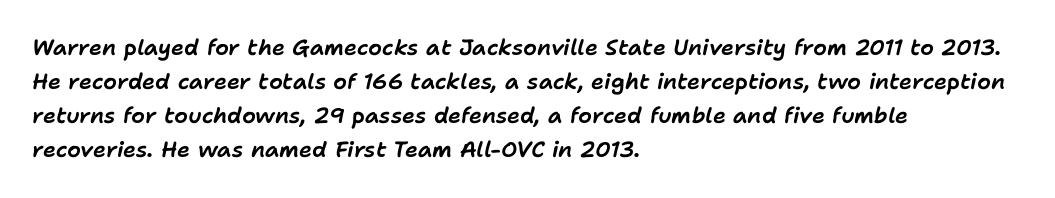
{"italic": "yes", "lean": "right", "slant_degrees": 11, "underline": "no", "align": "left", "line_spacing": "normal", "line_spacing_ratio": 1.55, "letter_spacing": "normal", "letter_spacing_em": 0.0, "glyph_px": 22}
